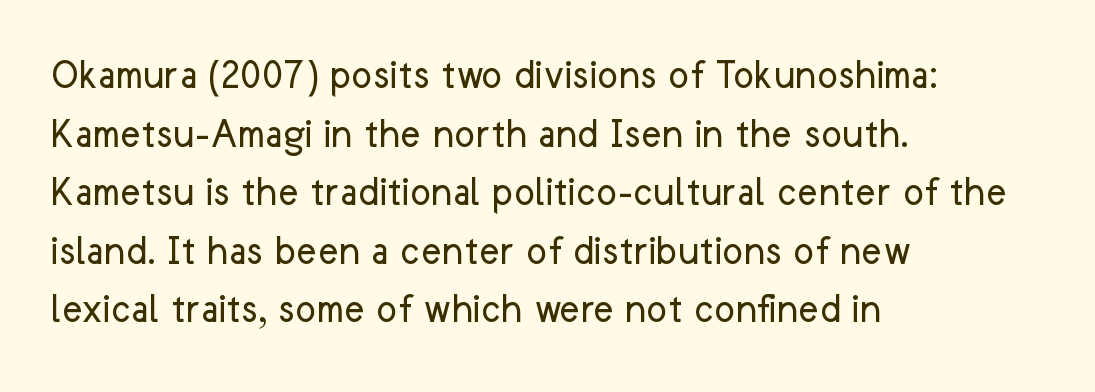
The typeface chosen for these lines omits serifs. Whoever set this chose a conventional vertical rhythm. Layout note: lines flush left. Think standard paragraph weight, or any step lighter than that. Spacing verdict: proportional, widths tailored to each character.
